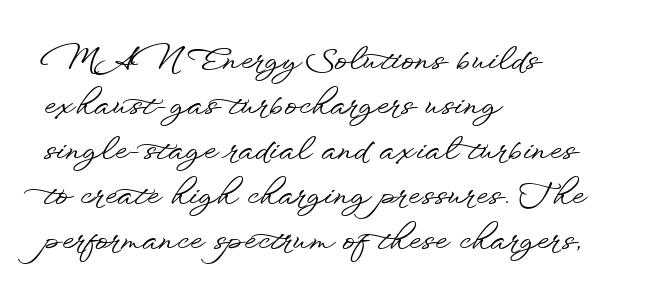
{"serif": "no", "width": "wide", "stroke_contrast": "low", "x_height": "small", "monospaced": "no", "underline": "no", "align": "left", "line_spacing": "normal", "line_spacing_ratio": 1.45, "letter_spacing": "normal", "letter_spacing_em": 0.0, "glyph_px": 31}
